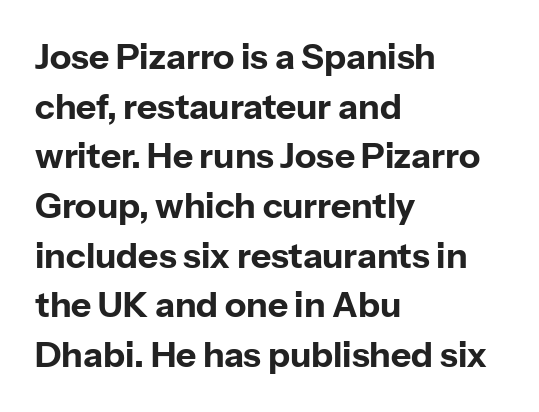
{"serif": "no", "italic": "no", "bold": "yes", "weight": "bold", "width": "normal", "stroke_contrast": "low", "x_height": "medium", "monospaced": "no", "underline": "no", "align": "left", "line_spacing": "normal", "line_spacing_ratio": 1.42, "letter_spacing": "normal", "letter_spacing_em": 0.0, "glyph_px": 35}
